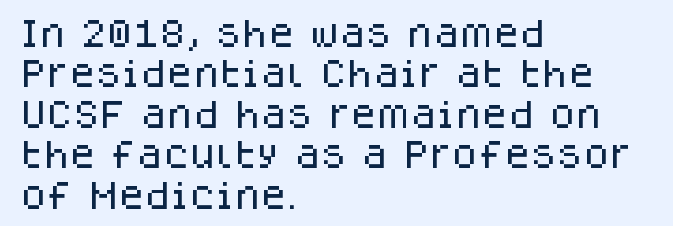
These lines were composed using upright roman letters. The lines are quadded left. These lines sit exactly where default settings would place them. Looks like regular typesetting: each glyph gets only the width it needs.
